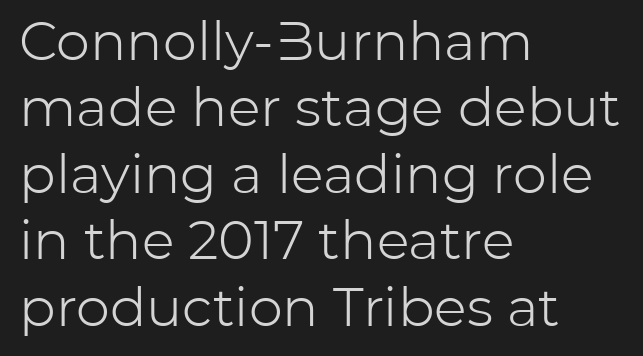
{"serif": "no", "italic": "no", "bold": "no", "weight": "light", "width": "normal", "stroke_contrast": "low", "x_height": "medium", "monospaced": "no", "underline": "no", "align": "left", "line_spacing_ratio": 1.23, "letter_spacing": "normal", "letter_spacing_em": 0.0, "glyph_px": 54}
